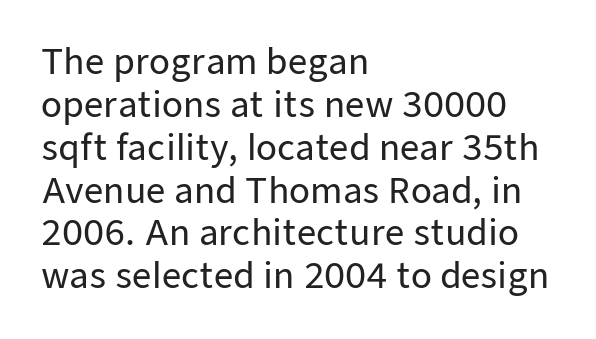
The image shows 34 px sans-serif type, upright; set left-aligned, normal line spacing (1.26x), normal letter spacing, not underlined; low stroke contrast and a medium x-height.
